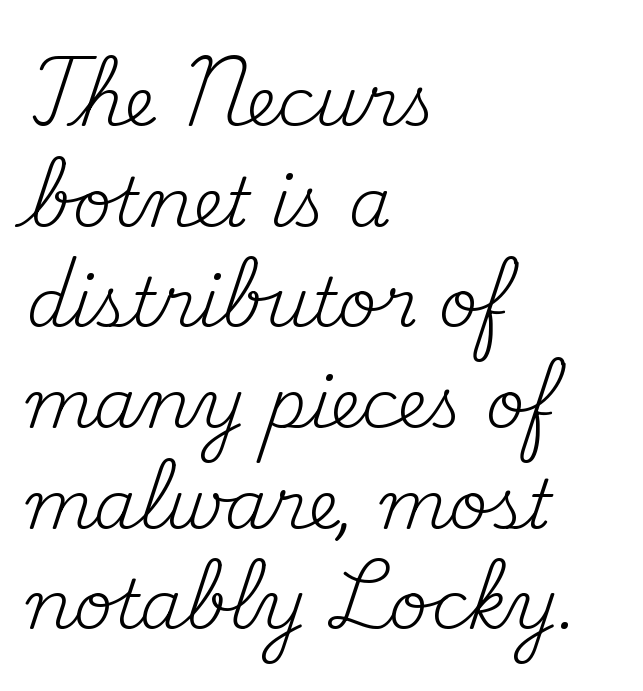
Unbolded letterforms with no extra heft. The text was rendered using a seriffed face with decorative stroke endings. The lines are quadded left.
